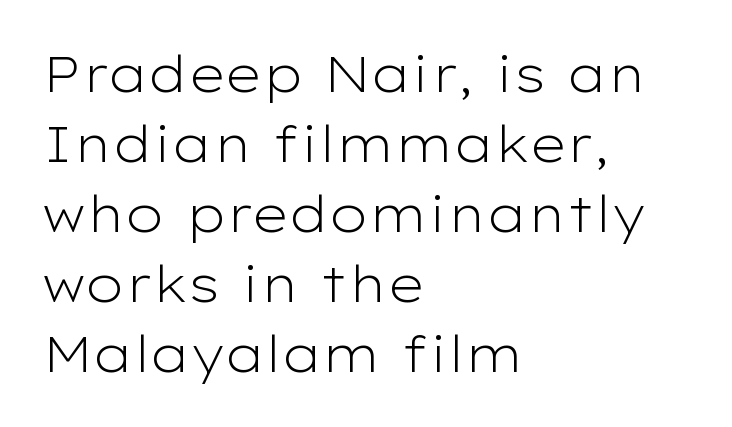
The image shows 50 px light, wide sans-serif type, upright; set left-aligned, normal line spacing (1.4x), normal letter spacing, not underlined; low stroke contrast and a medium x-height.
